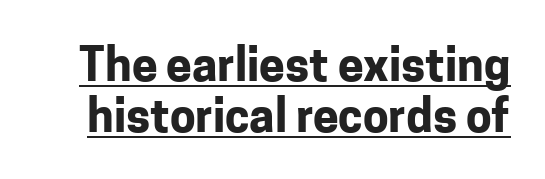
{"serif": "no", "italic": "no", "bold": "yes", "weight": "bold", "width": "normal", "stroke_contrast": "low", "x_height": "medium", "monospaced": "no", "underline": "yes", "line_spacing": "tight", "line_spacing_ratio": 1.1, "letter_spacing": "normal", "letter_spacing_em": 0.0, "glyph_px": 46}
